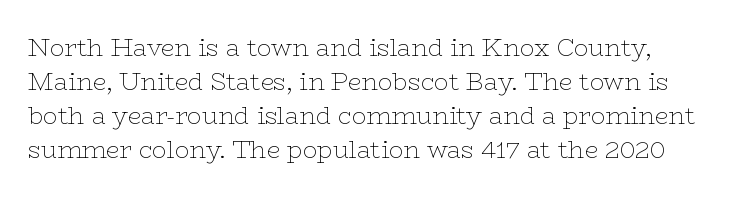
Q: Is the text bold? A: No.
Q: Is the text italic (slanted)? A: No, it is upright.
Q: Is the text underlined? A: No.
Q: Is the spacing between letters normal or unusually wide? A: Normal.
Q: Is the spacing between lines tight, normal or loose? A: Normal.
